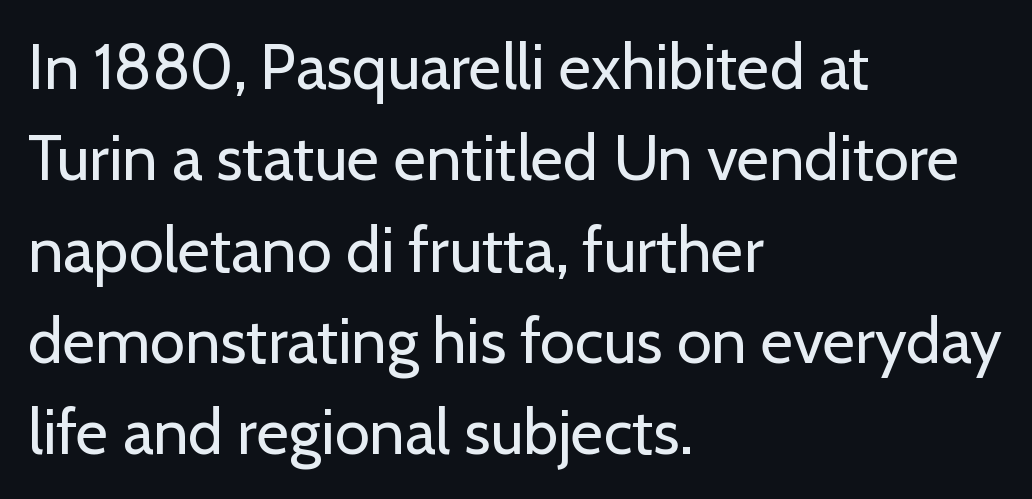
Q: Is the text bold? A: No.
Q: Is the text italic (slanted)? A: No, it is upright.
Q: Is the typeface a serif or a sans-serif typeface? A: Sans-serif.
Q: Is the text underlined? A: No.
Q: How is the paragraph aligned? A: Left-aligned.
Q: Is the spacing between letters normal or unusually wide? A: Normal.
Q: Is the spacing between lines tight, normal or loose? A: Normal.
Q: Width (condensed, normal, or wide)? A: Normal.
Q: Stroke contrast? A: Low.
Q: x-height? A: Medium.
Q: Monospaced? A: No.
